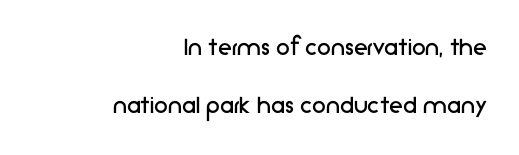
Q: Is the text bold? A: No.
Q: Is the text italic (slanted)? A: No, it is upright.
Q: Is the typeface a serif or a sans-serif typeface? A: Sans-serif.
Q: Is the text underlined? A: No.
Q: How is the paragraph aligned? A: Right-aligned.
Q: Is the spacing between letters normal or unusually wide? A: Normal.
Q: Is the spacing between lines tight, normal or loose? A: Loose.
Q: Width (condensed, normal, or wide)? A: Normal.
Q: Stroke contrast? A: Low.
Q: x-height? A: Medium.
Q: Monospaced? A: No.
